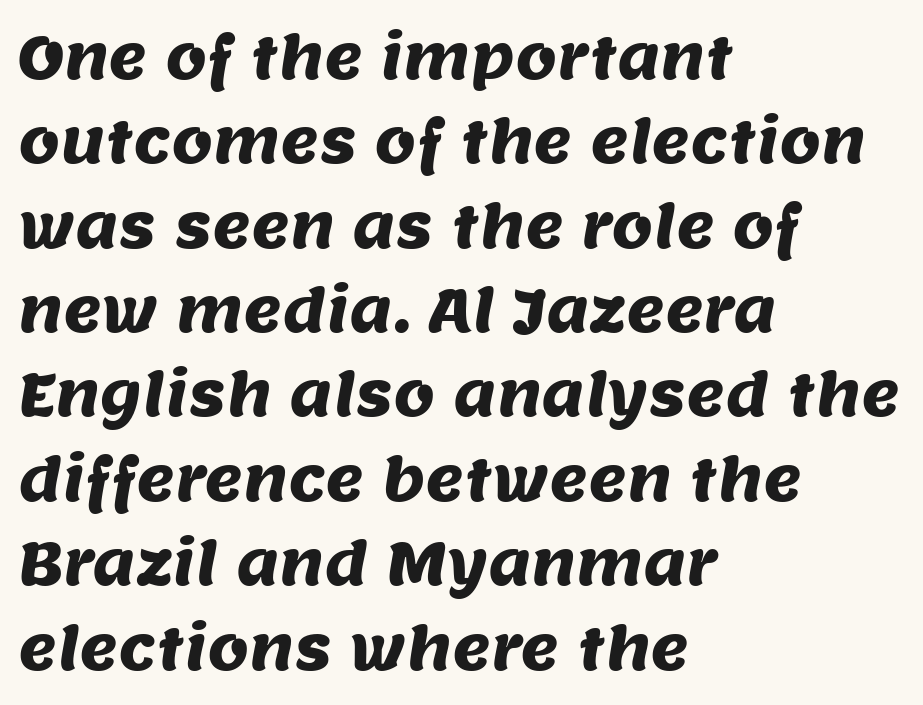
The image shows 59 px sans-serif type; set left-aligned, normal line spacing (1.43x), normal letter spacing, not underlined; medium stroke contrast and a large x-height.
